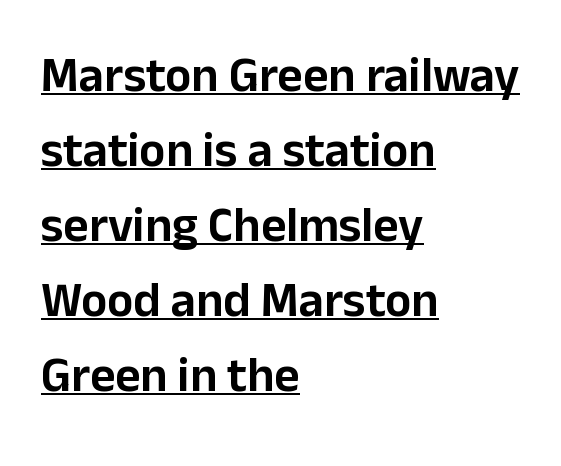
{"serif": "no", "italic": "no", "width": "normal", "stroke_contrast": "low", "x_height": "medium", "monospaced": "no", "underline": "yes", "align": "left", "line_spacing": "normal", "line_spacing_ratio": 1.53, "letter_spacing": "normal", "letter_spacing_em": 0.0, "glyph_px": 49}
